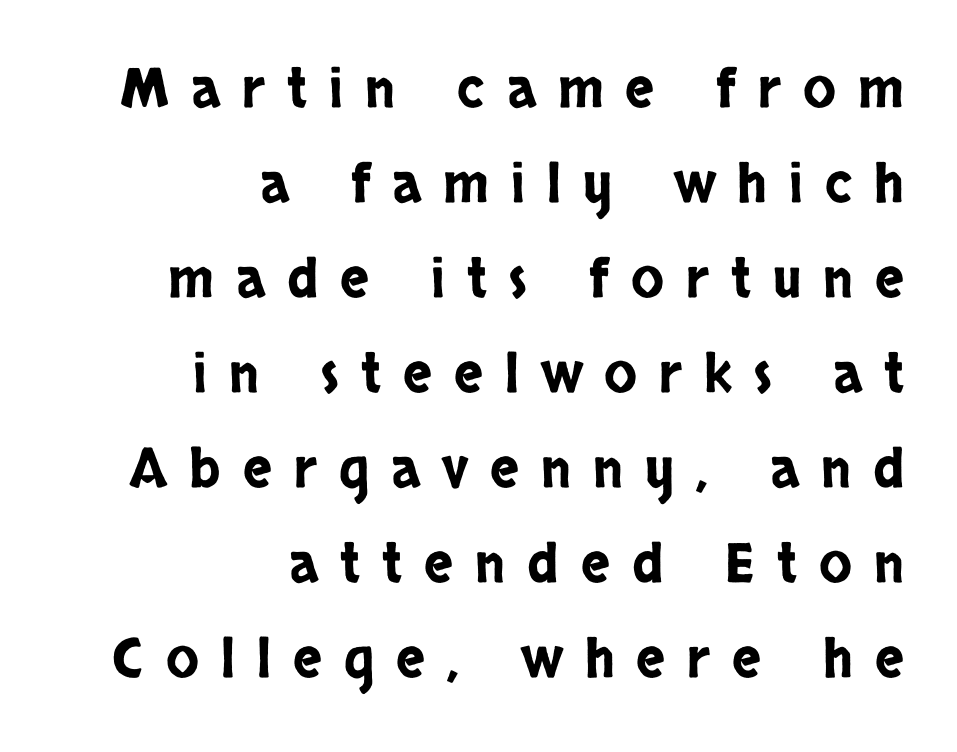
Q: Is the text italic (slanted)? A: No, it is upright.
Q: Is the typeface a serif or a sans-serif typeface? A: Sans-serif.
Q: Is the text underlined? A: No.
Q: How is the paragraph aligned? A: Right-aligned.
Q: Is the spacing between letters normal or unusually wide? A: Unusually wide.
Q: Width (condensed, normal, or wide)? A: Condensed.
Q: Stroke contrast? A: Low.
Q: x-height? A: Large.
Q: Monospaced? A: No.
